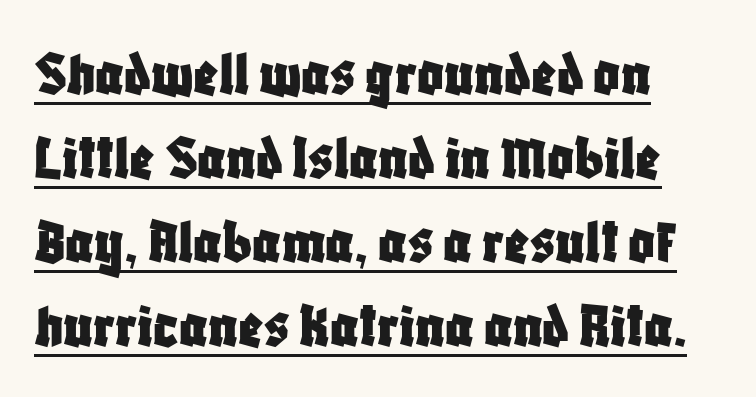
{"serif": "no", "italic": "no", "width": "condensed", "stroke_contrast": "low", "x_height": "large", "monospaced": "no", "underline": "yes", "align": "left", "line_spacing": "normal", "line_spacing_ratio": 1.29, "letter_spacing": "normal", "letter_spacing_em": 0.0, "glyph_px": 65}
